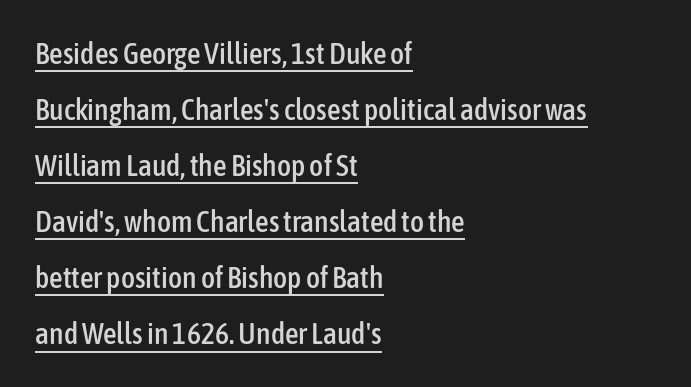
{"serif": "no", "italic": "no", "width": "condensed", "stroke_contrast": "low", "x_height": "medium", "monospaced": "no", "underline": "yes", "align": "left", "line_spacing_ratio": 1.87, "letter_spacing": "normal", "letter_spacing_em": 0.0, "glyph_px": 30}
